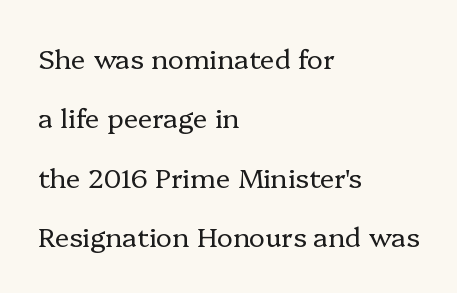
The letterforms sit shoulder to shoulder at normal distance. A light-to-regular cut is what we see here. Each row of text sits above clean, open space. The vertical gap from one line to the next is large. Notice how the stems are strictly vertical — no italics here. The ragged edge is on the right, which tells us the setting is flush left.
